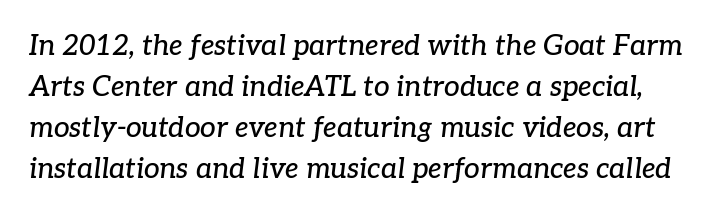
The image shows 28 px serif type, italic (leaning right); set normal line spacing (1.46x), normal letter spacing, not underlined; low stroke contrast and a medium x-height.
